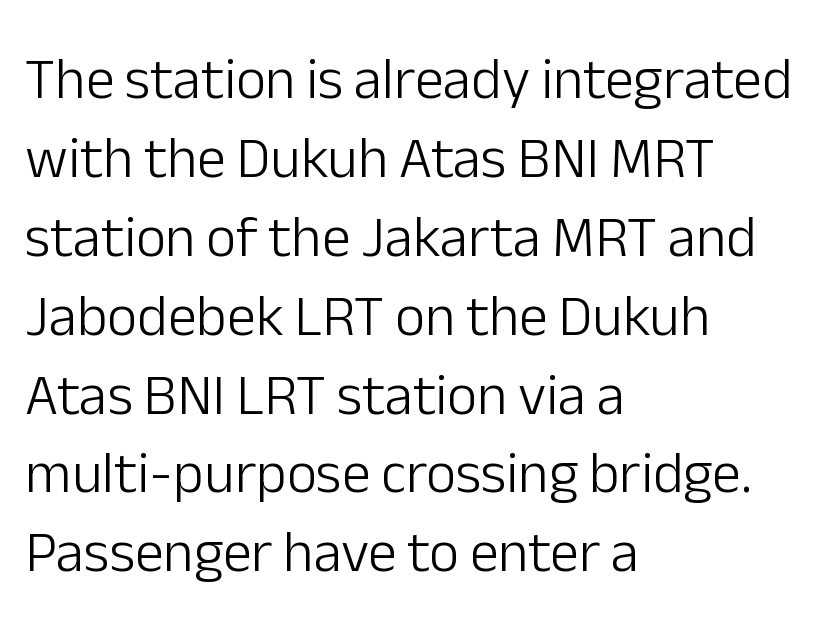
The image shows 58 px light sans-serif type, upright; set left-aligned, normal line spacing (1.36x), normal letter spacing, not underlined; low stroke contrast and a medium x-height.
